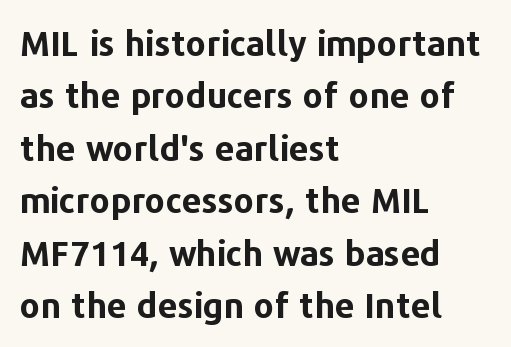
Q: Is the text bold? A: Yes.
Q: Is the text italic (slanted)? A: No, it is upright.
Q: Is the typeface a serif or a sans-serif typeface? A: Sans-serif.
Q: Is the text underlined? A: No.
Q: How is the paragraph aligned? A: Left-aligned.
Q: Is the spacing between letters normal or unusually wide? A: Normal.
Q: Is the spacing between lines tight, normal or loose? A: Normal.
Q: Width (condensed, normal, or wide)? A: Normal.
Q: Stroke contrast? A: Low.
Q: x-height? A: Medium.
Q: Monospaced? A: No.
